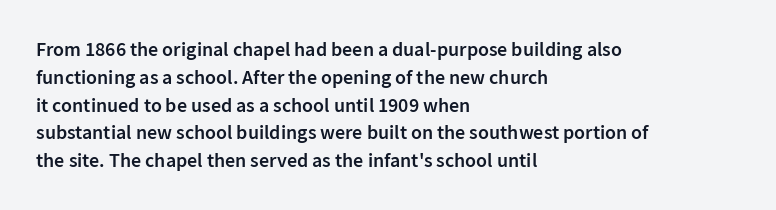
Q: Is the text bold? A: Semi-bold.
Q: Is the text italic (slanted)? A: No, it is upright.
Q: Is the text underlined? A: No.
Q: How is the paragraph aligned? A: Left-aligned.
Q: Is the spacing between letters normal or unusually wide? A: Normal.
Q: Is the spacing between lines tight, normal or loose? A: Normal.
